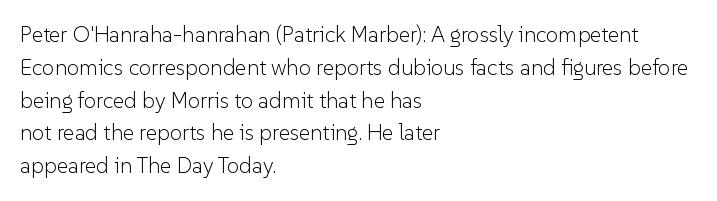
Descender tails drop into unmarked territory. Vertically, the passage feels balanced, rows spaced as you'd expect. The typesetter chose a ragged-right arrangement here. The typography opts for an upright posture over an oblique one. The rendering keeps characters at their native spacing. Stroke mass is kept to a normal reading level or below.
